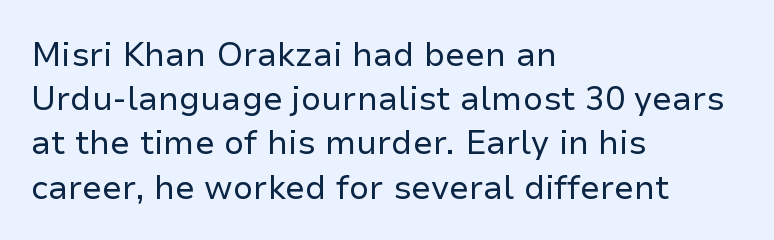
{"serif": "no", "italic": "no", "bold": "no", "weight": "regular", "width": "normal", "stroke_contrast": "low", "x_height": "medium", "monospaced": "no", "underline": "no", "align": "left", "line_spacing": "normal", "line_spacing_ratio": 1.34, "letter_spacing": "normal", "letter_spacing_em": 0.0, "glyph_px": 33}
